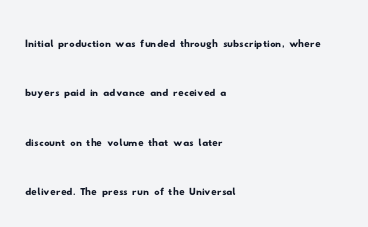
Caption: standard tracking, unaltered. The paragraph shown leans on its left margin. Beneath every word, the page is bare.
